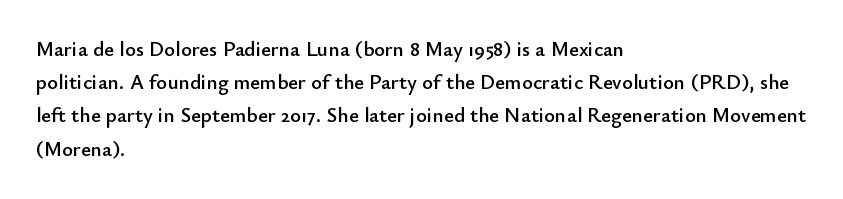
The image shows 21 px text type, upright; set left-aligned, normal line spacing (1.58x), normal letter spacing, not underlined.
